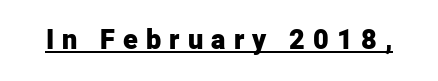
The image shows 27 px bold type, upright; set unusually wide letter spacing (+0.3 em), underlined.
